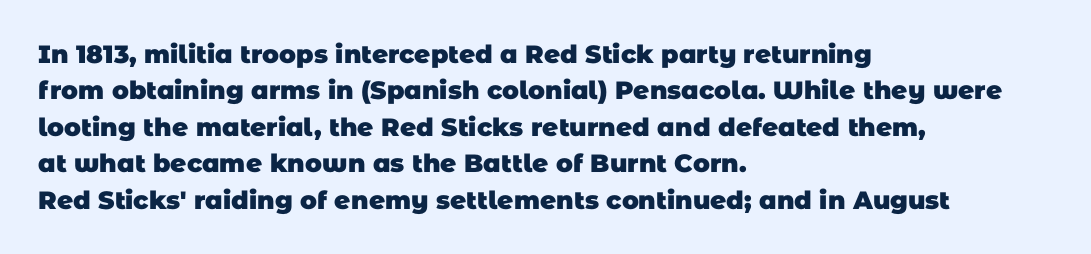
Q: Is the text bold? A: Yes.
Q: Is the text underlined? A: No.
Q: How is the paragraph aligned? A: Left-aligned.
Q: Is the spacing between letters normal or unusually wide? A: Normal.
Q: Is the spacing between lines tight, normal or loose? A: Normal.
